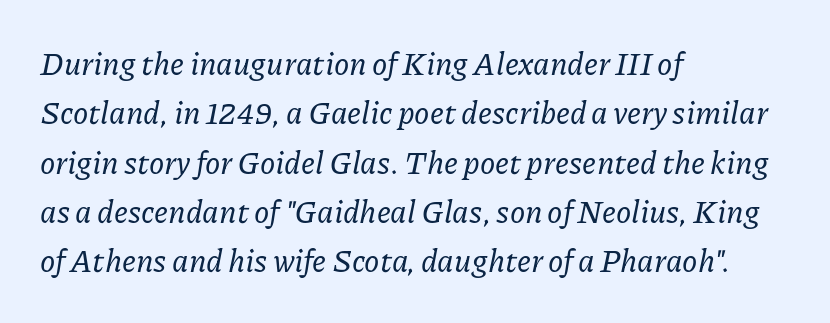
{"serif": "yes", "italic": "yes", "lean": "right", "slant_degrees": 11, "width": "normal", "stroke_contrast": "low", "x_height": "medium", "monospaced": "no", "underline": "no", "align": "left", "line_spacing": "normal", "line_spacing_ratio": 1.59, "letter_spacing": "normal", "letter_spacing_em": 0.0, "glyph_px": 31}
